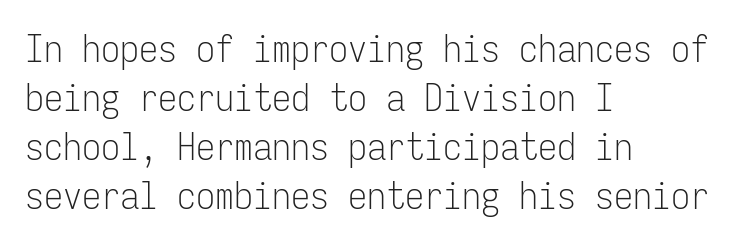
{"serif": "no", "italic": "no", "bold": "no", "weight": "light", "width": "condensed", "stroke_contrast": "low", "x_height": "medium", "monospaced": "yes", "underline": "no", "align": "left", "line_spacing": "normal", "line_spacing_ratio": 1.29, "letter_spacing": "normal", "letter_spacing_em": 0.0, "glyph_px": 38}
